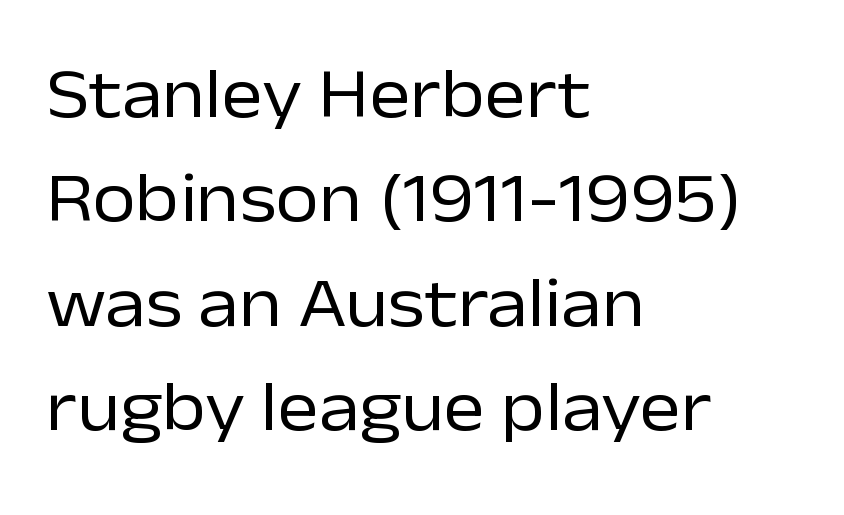
Glyph-to-glyph distance matches everyday printed text. The type sits square on the baseline with zero lean. Nobody drew a line under any word here. Quick note: interline space is typical. You can tell from the bare stems that sans-serif type was used. The passage shown is not bold in any degree.
